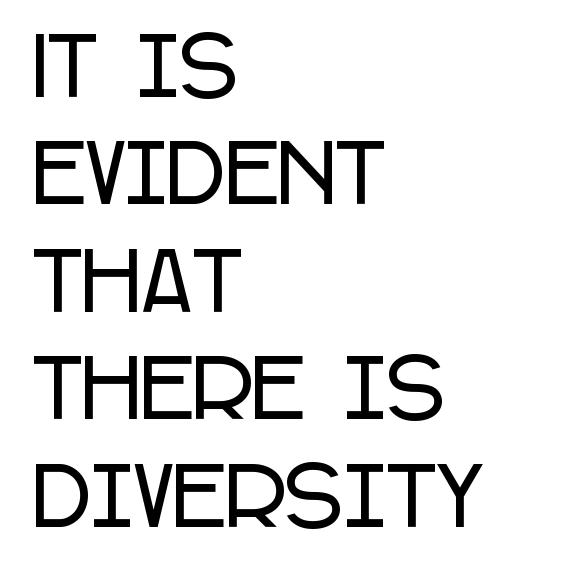
Posture: upright roman. Do the characters align in a grid? No, the font is proportional. Letter spacing: default. Quick note: interline space is typical.
